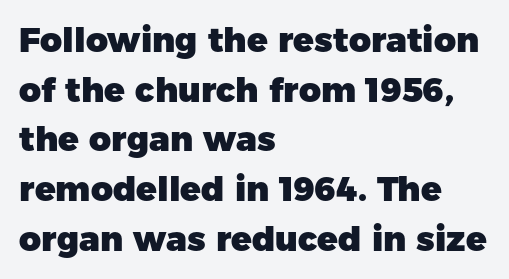
The characters display no serif detailing; their extremities are plain. Do the characters align in a grid? No, the font is proportional. If you measured baseline to baseline, you'd find a middling distance. Underlining? Definitely not there. Characters follow at the spacing the type designer built in. In CSS terms this would be text-align: left.
